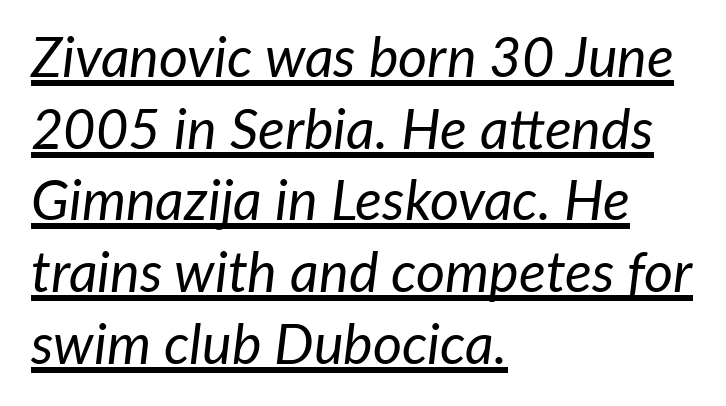
Q: Is the text bold? A: No.
Q: Is the text italic (slanted)? A: Yes, it leans right by about 7 degrees.
Q: Is the text underlined? A: Yes.
Q: How is the paragraph aligned? A: Left-aligned.
Q: Is the spacing between letters normal or unusually wide? A: Normal.
Q: Is the spacing between lines tight, normal or loose? A: Normal.
Q: Width (condensed, normal, or wide)? A: Normal.
Q: Stroke contrast? A: Low.
Q: x-height? A: Medium.
Q: Monospaced? A: No.
